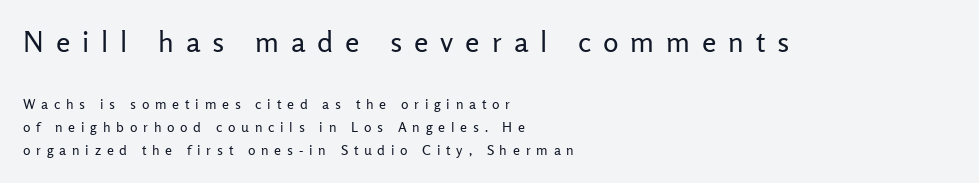
Q: Is the text bold? A: No.
Q: Is the text italic (slanted)? A: No, it is upright.
Q: Is the typeface a serif or a sans-serif typeface? A: Sans-serif.
Q: Is the text underlined? A: No.
Q: How is the paragraph aligned? A: Left-aligned.
Q: Is the spacing between letters normal or unusually wide? A: Unusually wide.
Q: Is the spacing between lines tight, normal or loose? A: Normal.
Q: Which block of text is set in a larger size, the first (top) or the second (bottom)? A: The first (top) one.
Q: Width (condensed, normal, or wide)? A: Normal.
Q: Stroke contrast? A: Low.
Q: x-height? A: Medium.
Q: Monospaced? A: No.
